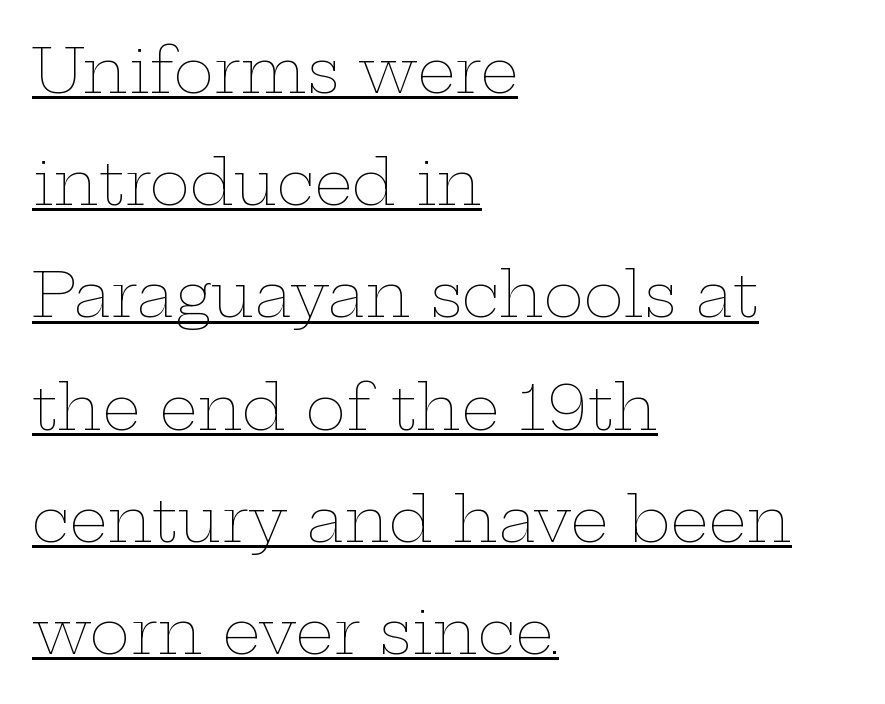
{"italic": "no", "bold": "no", "weight": "thin", "width": "wide", "stroke_contrast": "low", "x_height": "medium", "monospaced": "no", "underline": "yes", "align": "left", "line_spacing_ratio": 1.84, "letter_spacing": "normal", "letter_spacing_em": 0.0, "glyph_px": 61}
